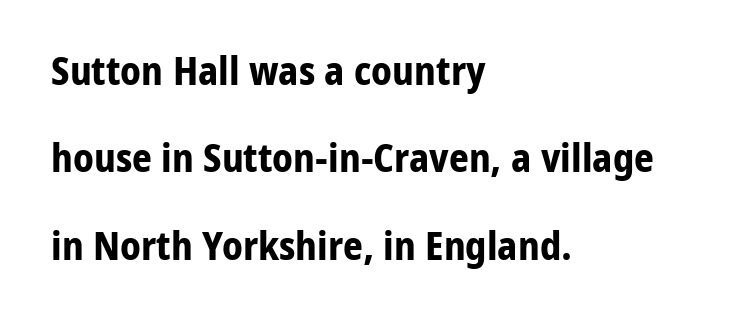
Nothing unusual about the tracking: characters are spaced as the font intends. Each line starts at the same left margin while the right side varies. Does the weight exceed regular? Yes, all the way to bold. The lettering stays uniformly vertical, giving the passage a roman look. Rule under the text: the space is simply empty.
